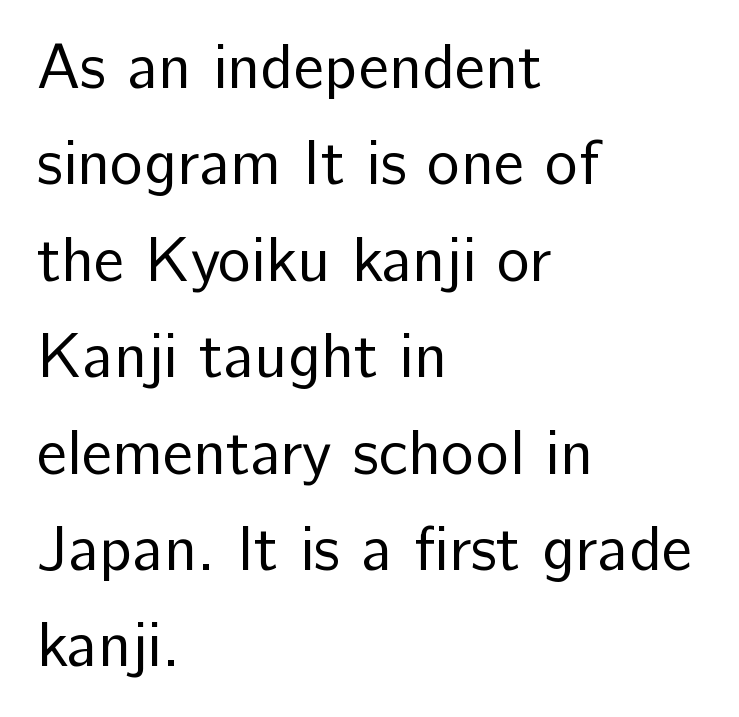
{"serif": "no", "italic": "no", "bold": "no", "weight": "regular", "width": "normal", "stroke_contrast": "low", "x_height": "medium", "monospaced": "no", "underline": "no", "align": "left", "line_spacing": "normal", "line_spacing_ratio": 1.53, "letter_spacing": "normal", "letter_spacing_em": 0.0, "glyph_px": 63}
